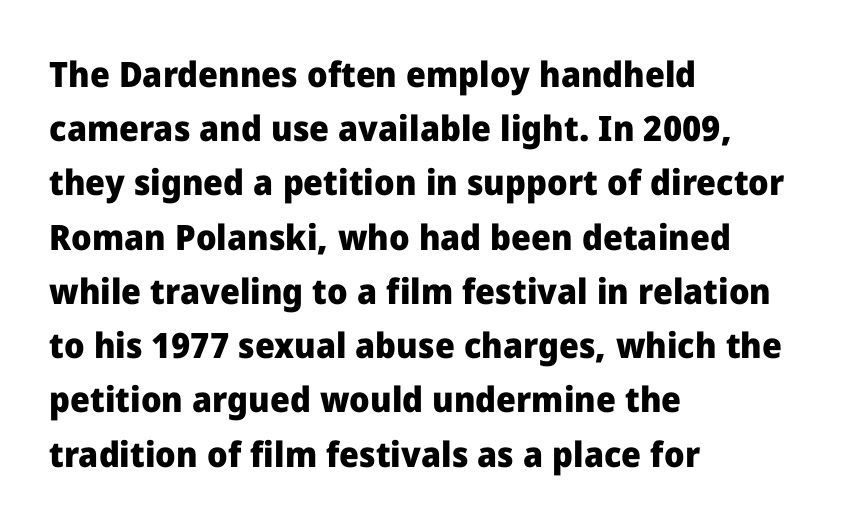
Short note: letters normally spaced. Every stem runs plumb, perpendicular to the baseline. This sample has the flowing, uneven cadence of proportional lettering. The font is running at its bold setting. Unlike a traditional serif, this face leaves its strokes unadorned.
